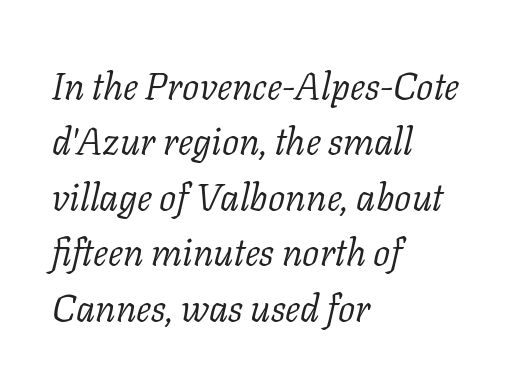
Q: Is the text bold? A: No.
Q: Is the text italic (slanted)? A: Yes, it leans right by about 11 degrees.
Q: Is the typeface a serif or a sans-serif typeface? A: Serif.
Q: Is the text underlined? A: No.
Q: How is the paragraph aligned? A: Left-aligned.
Q: Is the spacing between letters normal or unusually wide? A: Normal.
Q: Is the spacing between lines tight, normal or loose? A: Normal.
Q: Width (condensed, normal, or wide)? A: Normal.
Q: Stroke contrast? A: Low.
Q: x-height? A: Medium.
Q: Monospaced? A: No.
